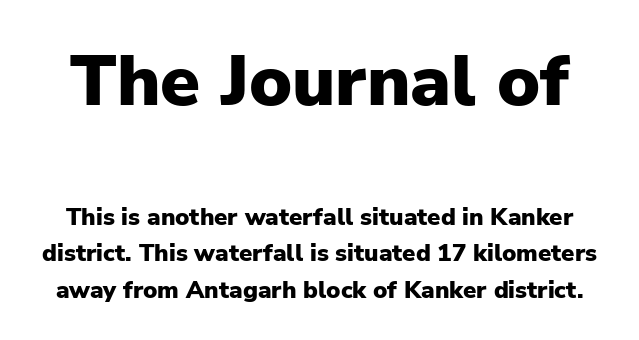
The passage shown is not underscored anywhere. Regarding serifs, this sample does without them. Every character sits straight up, as roman type does. The face used here is rendered with its standard letterfit. Compare the two chunks: the upper has the greater cap height. Leading: standard.
